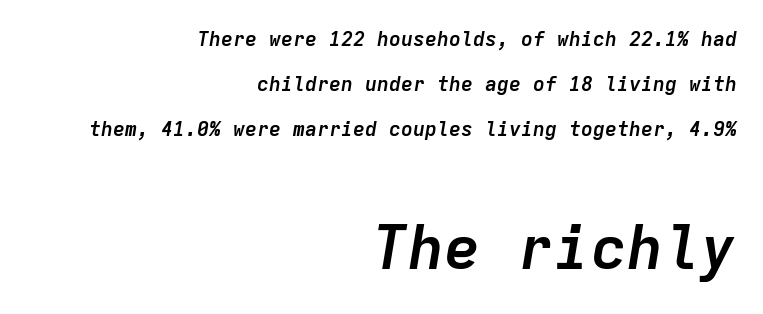
{"italic": "yes", "lean": "right", "slant_degrees": 9, "bold": "yes", "weight": "semibold", "width": "normal", "stroke_contrast": "low", "x_height": "medium", "monospaced": "yes", "underline": "no", "align": "right", "line_spacing": "loose", "line_spacing_ratio": 2.26, "letter_spacing": "normal", "letter_spacing_em": 0.0, "larger_block": "second", "size_ratio": 3.05, "glyph_px": 61}
